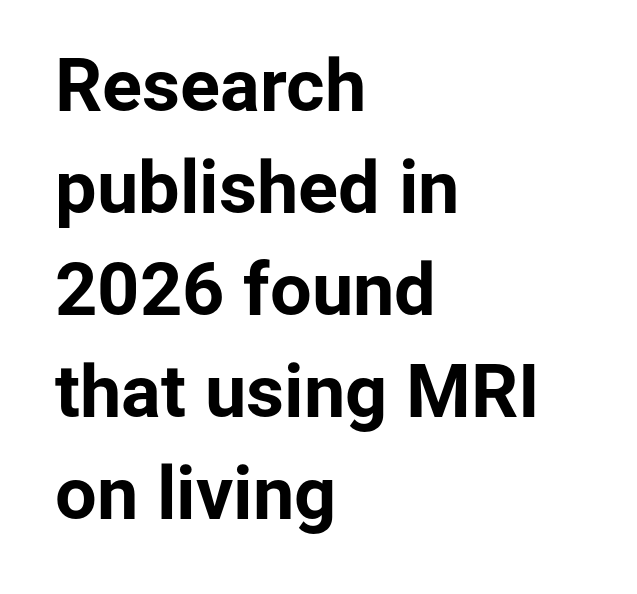
{"serif": "no", "italic": "no", "bold": "yes", "weight": "bold", "width": "normal", "stroke_contrast": "low", "x_height": "medium", "monospaced": "no", "underline": "no", "align": "left", "line_spacing": "normal", "line_spacing_ratio": 1.38, "letter_spacing": "normal", "letter_spacing_em": 0.0, "glyph_px": 74}
